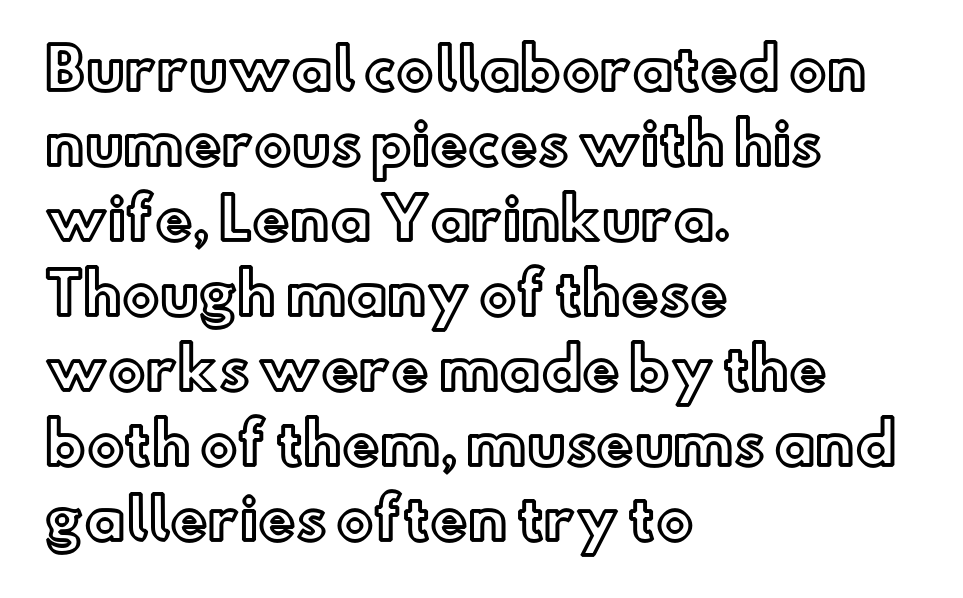
{"italic": "no", "width": "normal", "x_height": "small", "monospaced": "no", "underline": "no", "align": "left", "line_spacing": "normal", "line_spacing_ratio": 1.34, "letter_spacing": "normal", "letter_spacing_em": 0.0, "glyph_px": 56}
